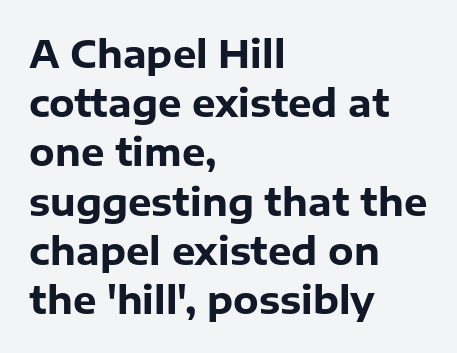
Q: Is the text bold? A: Yes.
Q: Is the text italic (slanted)? A: No, it is upright.
Q: Is the typeface a serif or a sans-serif typeface? A: Sans-serif.
Q: Is the text underlined? A: No.
Q: How is the paragraph aligned? A: Left-aligned.
Q: Is the spacing between letters normal or unusually wide? A: Normal.
Q: Is the spacing between lines tight, normal or loose? A: Normal.
Q: Width (condensed, normal, or wide)? A: Normal.
Q: Stroke contrast? A: Low.
Q: x-height? A: Medium.
Q: Monospaced? A: No.
